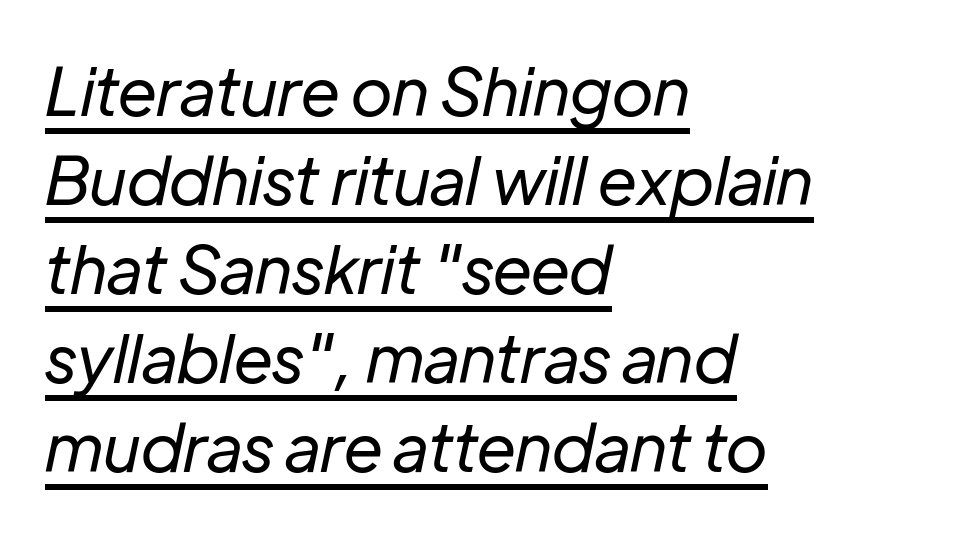
{"italic": "yes", "lean": "right", "slant_degrees": 12, "bold": "no", "weight": "regular", "width": "normal", "stroke_contrast": "low", "x_height": "medium", "monospaced": "no", "underline": "yes", "align": "left", "line_spacing": "normal", "line_spacing_ratio": 1.35, "letter_spacing": "normal", "letter_spacing_em": 0.0, "glyph_px": 66}
